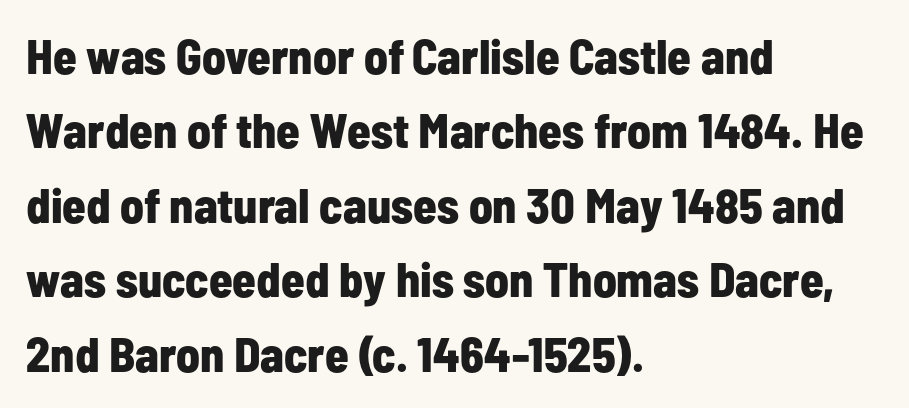
The image shows 48 px bold, condensed sans-serif type, upright; set left-aligned, normal line spacing (1.55x), normal letter spacing, not underlined; low stroke contrast and a medium x-height.
